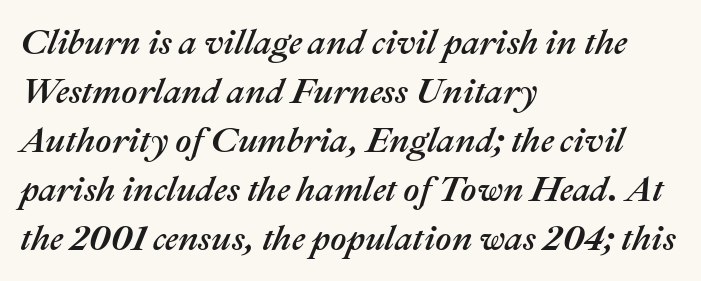
Q: Is the text italic (slanted)? A: Yes, it leans right by about 22 degrees.
Q: Is the text underlined? A: No.
Q: How is the paragraph aligned? A: Left-aligned.
Q: Is the spacing between letters normal or unusually wide? A: Normal.
Q: Is the spacing between lines tight, normal or loose? A: Normal.
Q: Width (condensed, normal, or wide)? A: Normal.
Q: Stroke contrast? A: Medium.
Q: x-height? A: Medium.
Q: Monospaced? A: No.
